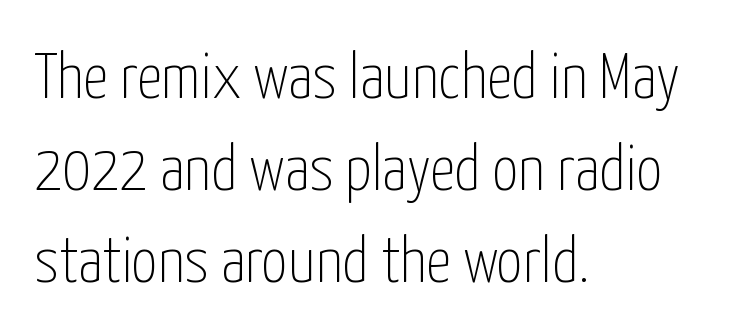
{"serif": "no", "italic": "no", "bold": "no", "weight": "thin", "width": "condensed", "stroke_contrast": "low", "x_height": "medium", "monospaced": "no", "underline": "no", "align": "left", "line_spacing": "normal", "line_spacing_ratio": 1.44, "letter_spacing": "normal", "letter_spacing_em": 0.0, "glyph_px": 64}
